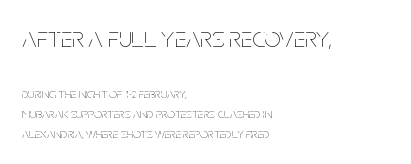
Q: Is the text bold? A: No.
Q: Is the text italic (slanted)? A: No, it is upright.
Q: Is the text underlined? A: No.
Q: How is the paragraph aligned? A: Left-aligned.
Q: Is the spacing between letters normal or unusually wide? A: Normal.
Q: Is the spacing between lines tight, normal or loose? A: Normal.
Q: Which block of text is set in a larger size, the first (top) or the second (bottom)? A: The first (top) one.
Q: Width (condensed, normal, or wide)? A: Condensed.
Q: Stroke contrast? A: Low.
Q: x-height? A: Large.
Q: Monospaced? A: No.
